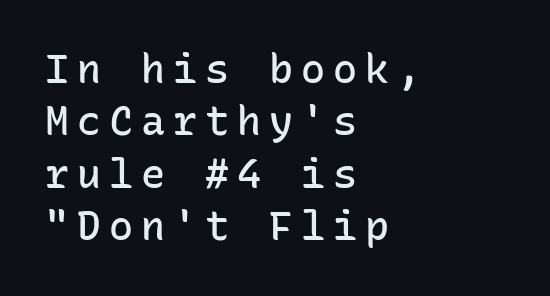
The image shows 40 px semibold sans-serif type, upright, monospaced; set left-aligned, normal line spacing (1.31x), unusually wide letter spacing (+0.2 em), not underlined; low stroke contrast and a medium x-height.
